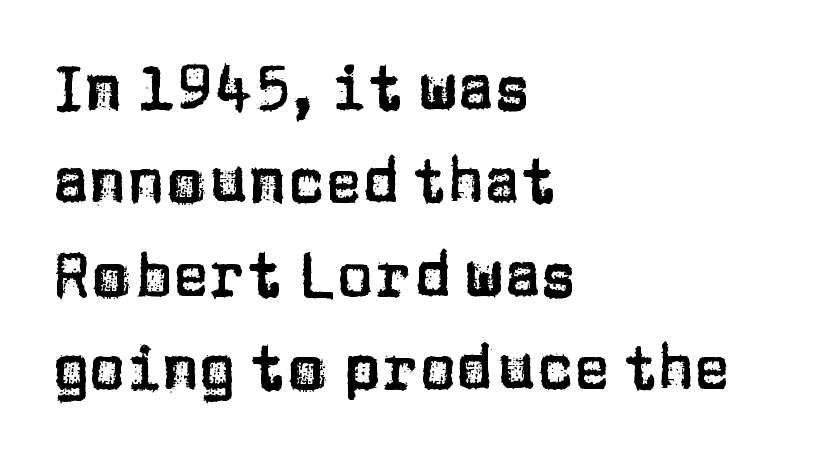
{"serif": "no", "italic": "no", "width": "normal", "stroke_contrast": "low", "x_height": "large", "monospaced": "no", "underline": "no", "align": "left", "line_spacing": "normal", "line_spacing_ratio": 1.53, "letter_spacing": "normal", "letter_spacing_em": 0.0, "glyph_px": 61}
